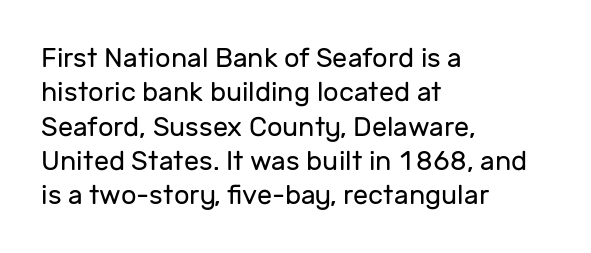
The letterforms sit at book weight or below. Honestly, the letter spacing is just normal — you wouldn't notice it. The type sits square on the baseline with zero lean. Unmarked baselines from the first word to the last. The text block is weighted toward the left margin, trailing off unevenly rightward. The designer left line spacing at the default.
